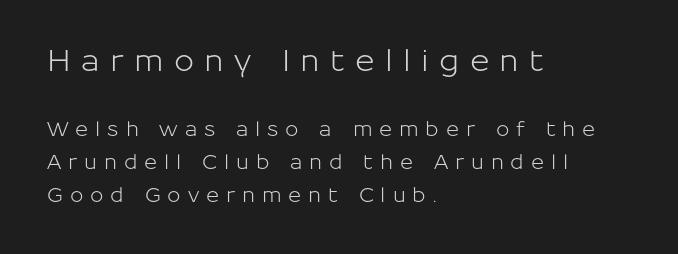
Q: Is the text italic (slanted)? A: No, it is upright.
Q: Is the typeface a serif or a sans-serif typeface? A: Sans-serif.
Q: Is the text underlined? A: No.
Q: How is the paragraph aligned? A: Left-aligned.
Q: Is the spacing between letters normal or unusually wide? A: Unusually wide.
Q: Is the spacing between lines tight, normal or loose? A: Normal.
Q: Which block of text is set in a larger size, the first (top) or the second (bottom)? A: The first (top) one.
Q: Width (condensed, normal, or wide)? A: Normal.
Q: Stroke contrast? A: Low.
Q: x-height? A: Medium.
Q: Monospaced? A: No.
